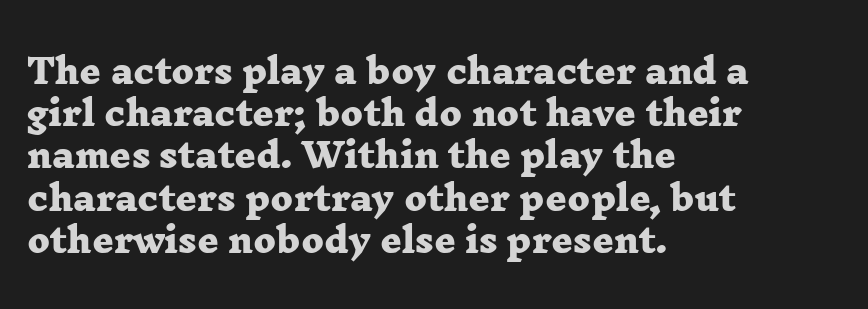
The image shows 33 px heavy, wide serif type; set left-aligned, normal line spacing (1.28x), normal letter spacing, not underlined; low stroke contrast and a medium x-height.
